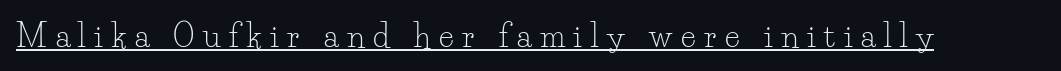
The image shows 31 px light serif type, upright; set unusually wide letter spacing (+0.28 em), underlined; low stroke contrast and a small x-height.
